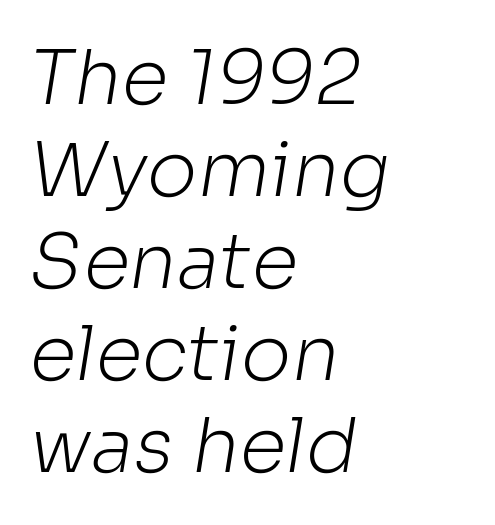
Weight: regular or lighter. What kind of face is this? One without serifs — a sans. The rendering uses natural spacing where letterforms have individual widths. The ragged edge is on the right, which tells us the setting is flush left.
